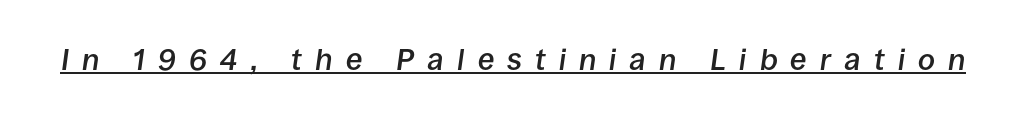
{"italic": "yes", "lean": "right", "slant_degrees": 8, "bold": "semi", "weight": "semibold", "width": "normal", "stroke_contrast": "low", "x_height": "large", "monospaced": "no", "underline": "yes", "letter_spacing": "wide", "letter_spacing_em": 0.44, "glyph_px": 30}
